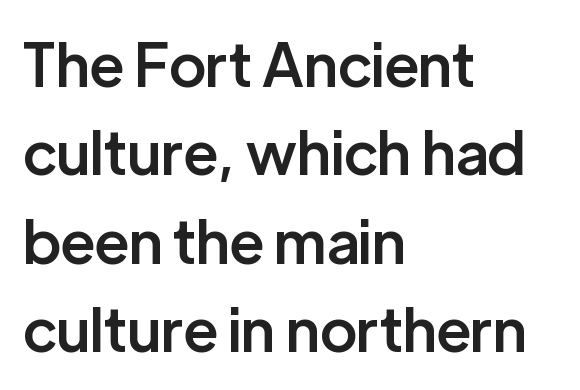
Do the characters align in a grid? No, the font is proportional. Typeset ragged right — the left edge is the straight one. Tracking here is standard; glyphs follow each other at the usual distance. The space beneath each line is pristine and unruled. Firm but not heavy-handed strokes: this text is semibold.
